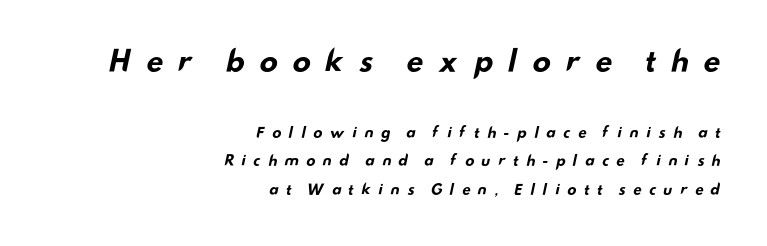
Character size in the leading block exceeds that of the trailing block. Varying glyph widths throughout — classic text-font behaviour. This rendering features lettering with no underline. Does the weight exceed regular? Yes, all the way to bold.
